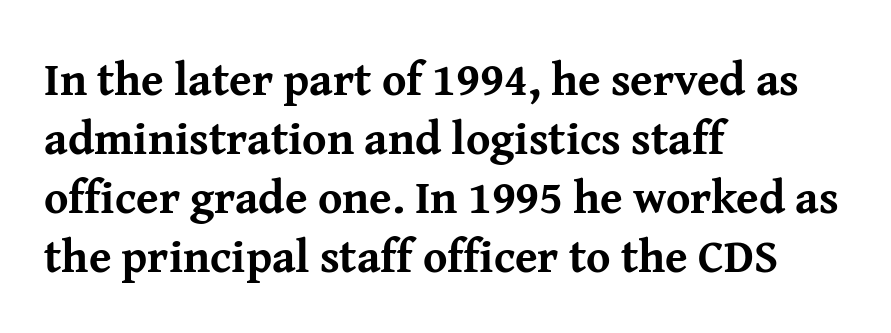
The image shows 46 px bold serif type, upright; set left-aligned, normal line spacing (1.28x), normal letter spacing, not underlined; medium stroke contrast and a medium x-height.
